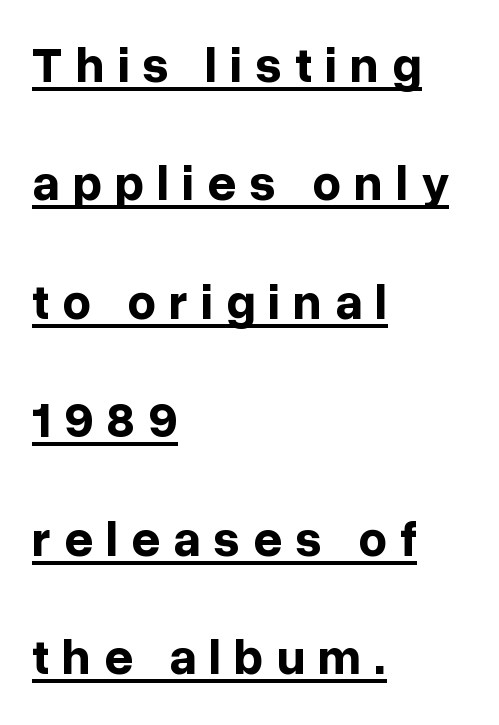
The image shows 50 px bold sans-serif type, upright; set left-aligned, loose line spacing (2.37x), unusually wide letter spacing (+0.26 em), underlined; low stroke contrast and a medium x-height.
